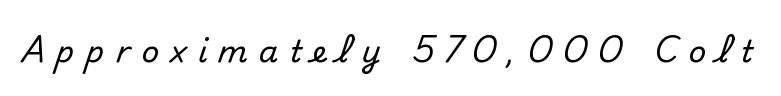
The image shows 31 px sans-serif type; set unusually wide letter spacing (+0.36 em), not underlined; medium stroke contrast and a small x-height.
